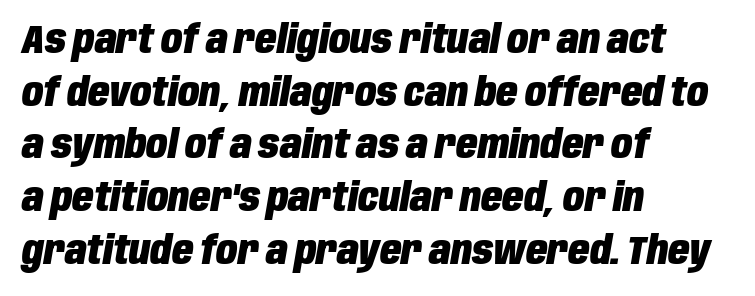
The image shows 39 px heavy, condensed type, italic (leaning right); set left-aligned, normal line spacing (1.35x), normal letter spacing, not underlined; low stroke contrast and a large x-height.
